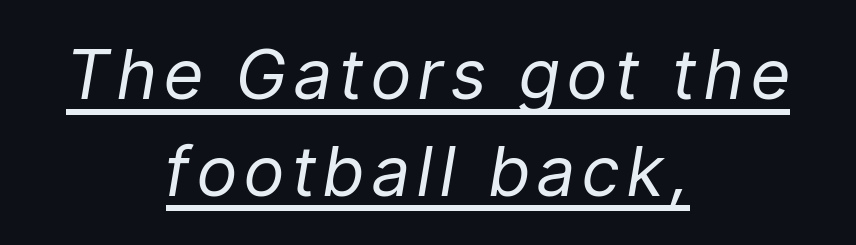
{"italic": "yes", "lean": "right", "slant_degrees": 9, "bold": "no", "weight": "regular", "width": "condensed", "stroke_contrast": "low", "x_height": "medium", "monospaced": "no", "underline": "yes", "align": "center", "line_spacing": "normal", "line_spacing_ratio": 1.4, "glyph_px": 69}
